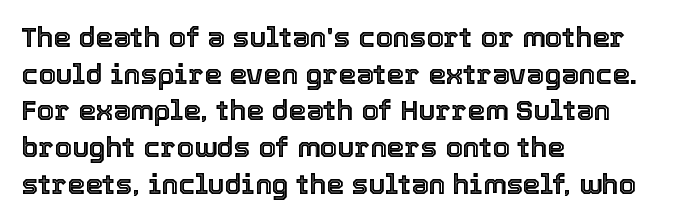
Nope, not italic — everything's standing straight. Interline gaps are of average width in this sample. No word sits above an underline. Casual observation: everything's shoved over to the left. The passage shown is typed in a proportional face where columns would drift.
